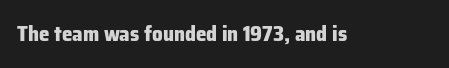
The image shows 21 px bold type, upright; set normal letter spacing, not underlined.
